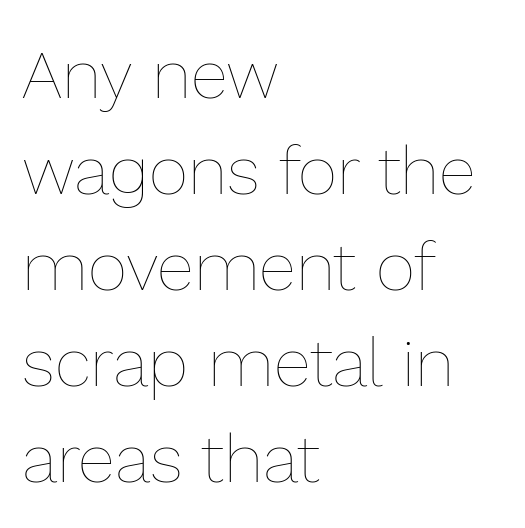
Do the letters lean? They stand straight. The ragged edge is on the right, which tells us the setting is flush left. This rendering features lettering with no underline. Compared with typical paragraphs, the rows here are spaced about the same. Stems and bowls with no extra thickness — not bold.
